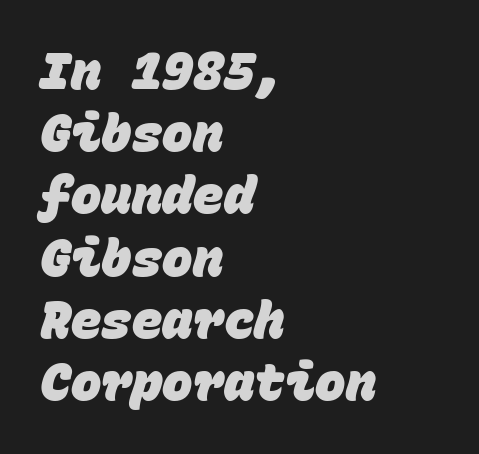
{"serif": "no", "bold": "yes", "weight": "heavy", "width": "normal", "stroke_contrast": "low", "x_height": "large", "monospaced": "yes", "underline": "no", "align": "left", "line_spacing_ratio": 1.22, "letter_spacing": "normal", "letter_spacing_em": 0.0, "glyph_px": 51}
